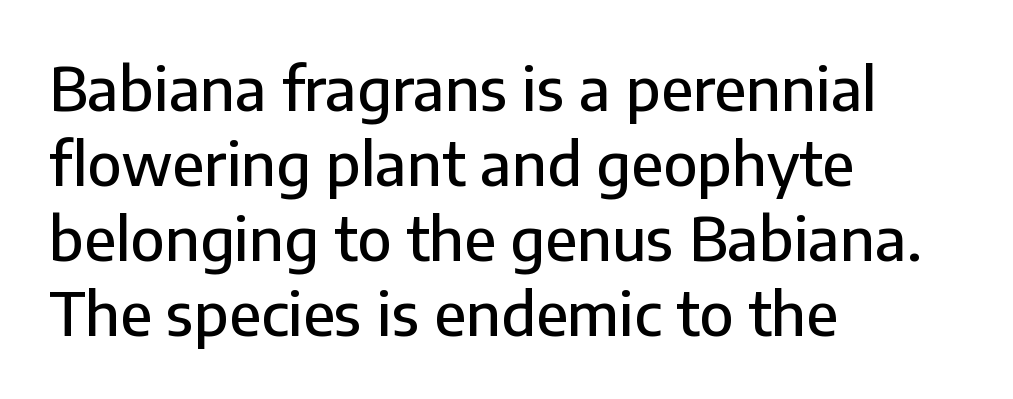
{"serif": "no", "italic": "no", "width": "normal", "stroke_contrast": "low", "x_height": "medium", "monospaced": "no", "underline": "no", "align": "left", "line_spacing": "normal", "line_spacing_ratio": 1.25, "letter_spacing": "normal", "letter_spacing_em": 0.0, "glyph_px": 60}
